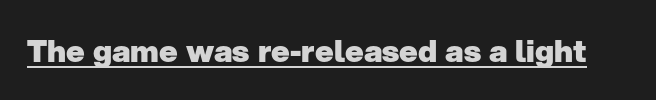
The image shows 31 px heavy sans-serif type, upright; set normal letter spacing, underlined; low stroke contrast and a medium x-height.
